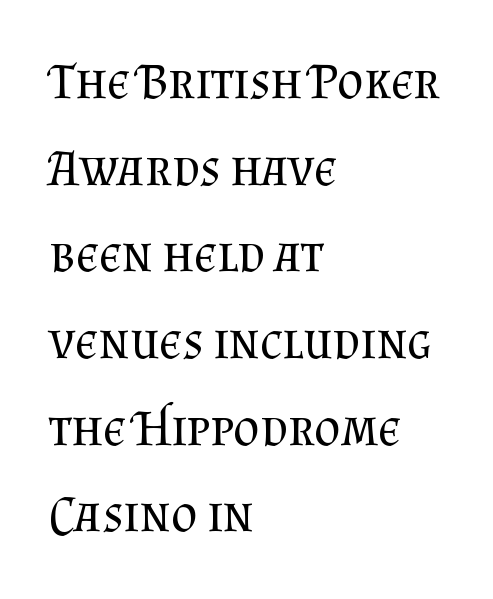
{"serif": "yes", "italic": "no", "bold": "no", "weight": "regular", "width": "normal", "stroke_contrast": "medium", "x_height": "small", "monospaced": "no", "underline": "no", "align": "left", "line_spacing": "normal", "line_spacing_ratio": 1.7, "letter_spacing": "normal", "letter_spacing_em": 0.0, "glyph_px": 51}
